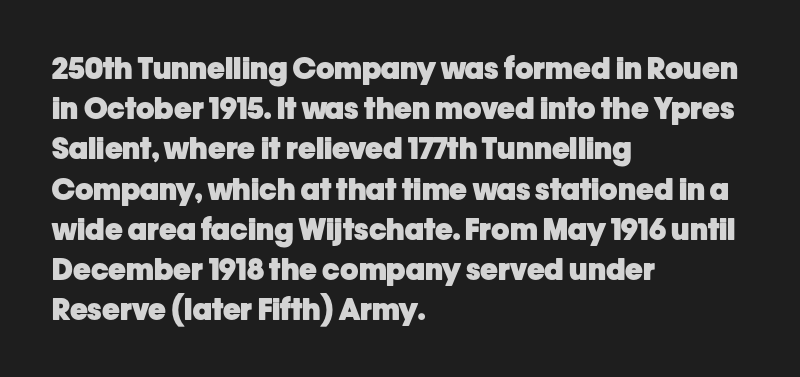
Q: Is the text bold? A: Yes.
Q: Is the text italic (slanted)? A: No, it is upright.
Q: Is the typeface a serif or a sans-serif typeface? A: Sans-serif.
Q: Is the text underlined? A: No.
Q: How is the paragraph aligned? A: Left-aligned.
Q: Is the spacing between letters normal or unusually wide? A: Normal.
Q: Is the spacing between lines tight, normal or loose? A: Normal.
Q: Width (condensed, normal, or wide)? A: Normal.
Q: Stroke contrast? A: Low.
Q: x-height? A: Medium.
Q: Monospaced? A: No.
